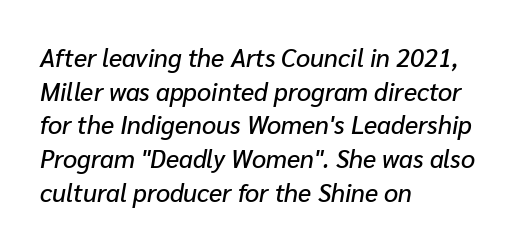
Q: Is the text italic (slanted)? A: Yes, it leans right by about 10 degrees.
Q: Is the text underlined? A: No.
Q: How is the paragraph aligned? A: Left-aligned.
Q: Is the spacing between letters normal or unusually wide? A: Normal.
Q: Is the spacing between lines tight, normal or loose? A: Normal.
